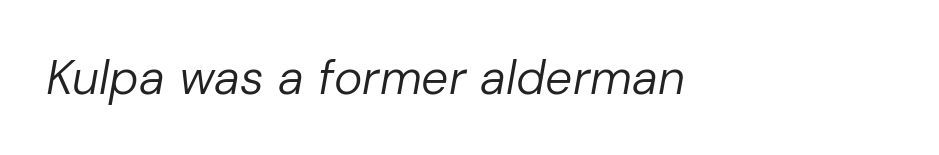
The string is rendered with underlining switched off. Is this a heavy cut? Hardly; it is regular or lighter. How are the letters spaced? Ordinarily, with no added tracking. Tall strokes in this sample are angled rather than plumb. The rendering uses natural spacing where letterforms have individual widths.
